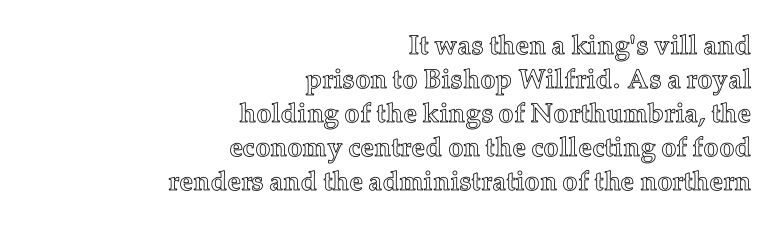
The image shows 27 px text type, upright; set right-aligned, normal line spacing (1.26x), normal letter spacing, not underlined.
